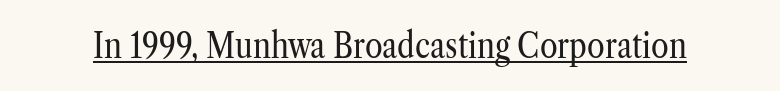
{"serif": "yes", "italic": "no", "bold": "no", "weight": "regular", "width": "condensed", "stroke_contrast": "low", "x_height": "medium", "monospaced": "no", "underline": "yes", "letter_spacing": "normal", "letter_spacing_em": 0.0, "glyph_px": 36}
